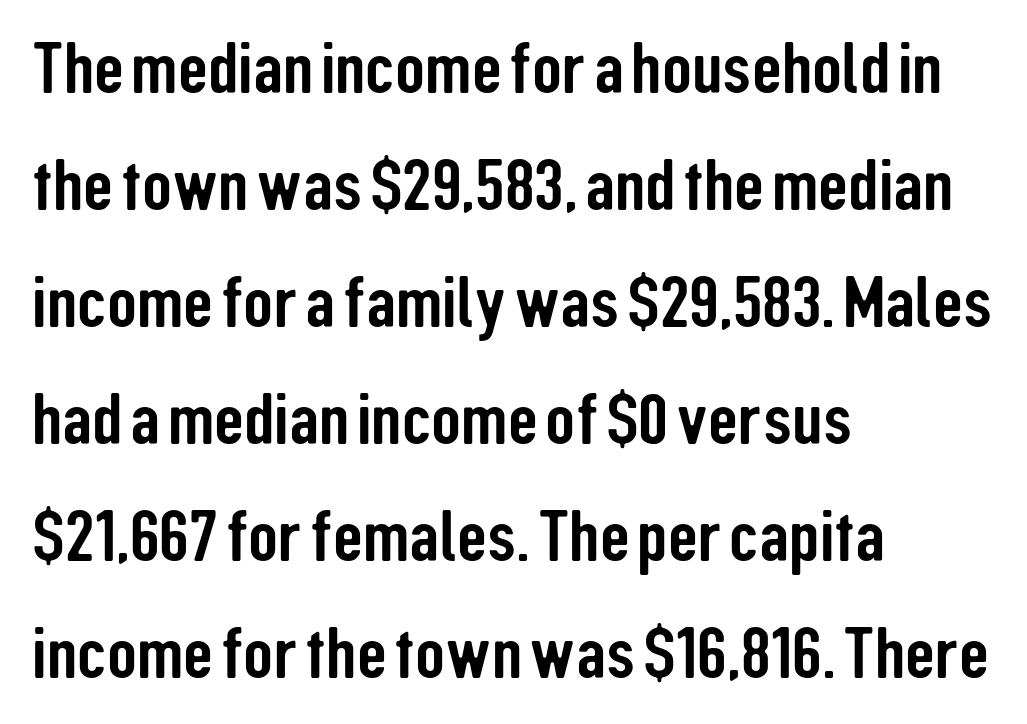
The image shows 74 px condensed sans-serif type, upright; set left-aligned, normal line spacing (1.58x), normal letter spacing, not underlined; low stroke contrast and a medium x-height.
